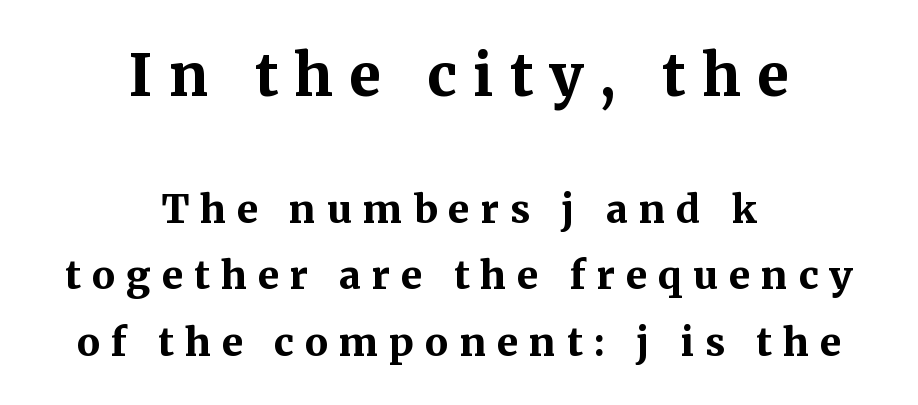
{"serif": "yes", "italic": "no", "bold": "yes", "weight": "bold", "width": "normal", "stroke_contrast": "medium", "x_height": "medium", "monospaced": "no", "underline": "no", "align": "center", "line_spacing_ratio": 1.71, "letter_spacing": "wide", "letter_spacing_em": 0.28, "larger_block": "first", "size_ratio": 1.49, "glyph_px": 58}
